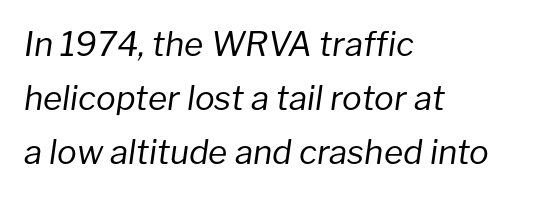
The image shows 33 px regular-weight type, italic (leaning right); set left-aligned, normal line spacing (1.63x), normal letter spacing, not underlined; low stroke contrast and a medium x-height.
